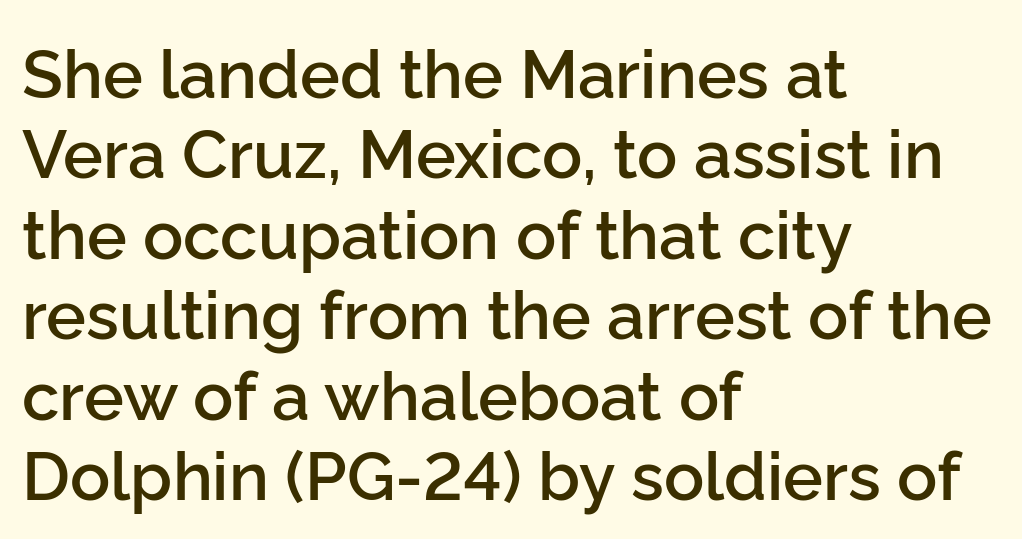
{"serif": "no", "italic": "no", "bold": "semi", "weight": "semibold", "width": "normal", "stroke_contrast": "low", "x_height": "medium", "monospaced": "no", "underline": "no", "align": "left", "line_spacing_ratio": 1.2, "letter_spacing": "normal", "letter_spacing_em": 0.0, "glyph_px": 67}
